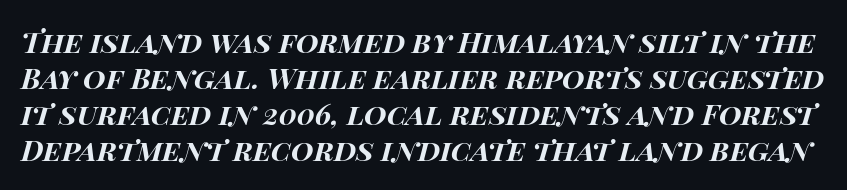
Q: Is the text bold? A: Yes.
Q: Is the text italic (slanted)? A: Yes, it leans right by about 15 degrees.
Q: Is the text underlined? A: No.
Q: Is the spacing between letters normal or unusually wide? A: Normal.
Q: Width (condensed, normal, or wide)? A: Wide.
Q: Stroke contrast? A: High.
Q: x-height? A: Large.
Q: Monospaced? A: No.
